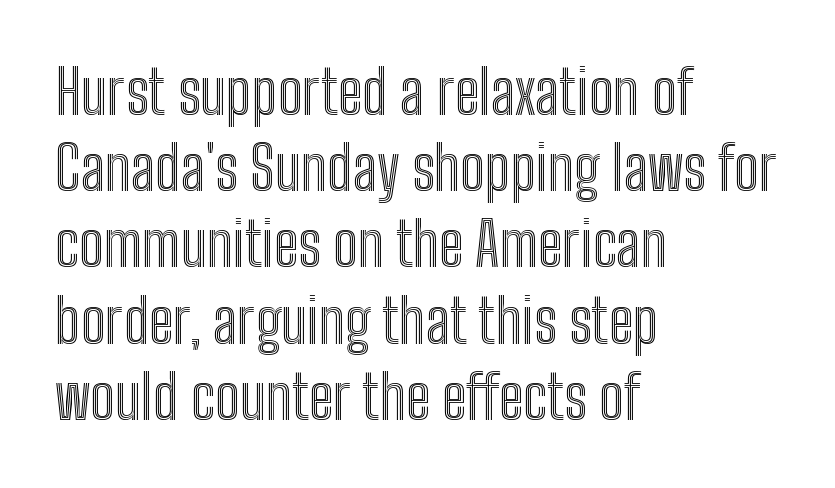
Q: Is the text italic (slanted)? A: No, it is upright.
Q: Is the text underlined? A: No.
Q: How is the paragraph aligned? A: Left-aligned.
Q: Is the spacing between letters normal or unusually wide? A: Normal.
Q: Is the spacing between lines tight, normal or loose? A: Normal.
Q: Width (condensed, normal, or wide)? A: Condensed.
Q: x-height? A: Medium.
Q: Monospaced? A: No.
